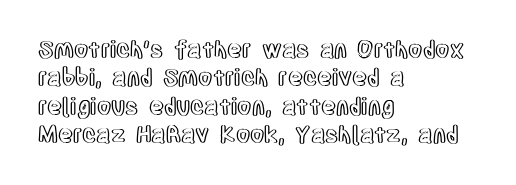
The image shows 23 px text type, upright; set left-aligned, line spacing 1.23x, normal letter spacing, not underlined.
